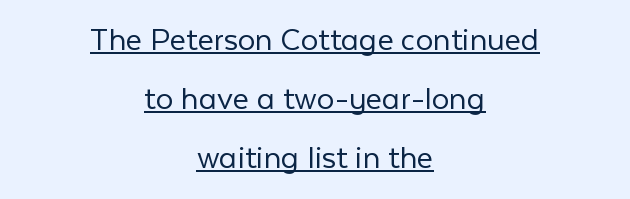
Q: Is the text bold? A: No.
Q: Is the text italic (slanted)? A: No, it is upright.
Q: Is the typeface a serif or a sans-serif typeface? A: Sans-serif.
Q: Is the text underlined? A: Yes.
Q: How is the paragraph aligned? A: Centered.
Q: Is the spacing between letters normal or unusually wide? A: Normal.
Q: Is the spacing between lines tight, normal or loose? A: Normal.
Q: Width (condensed, normal, or wide)? A: Normal.
Q: Stroke contrast? A: Low.
Q: x-height? A: Medium.
Q: Monospaced? A: No.
